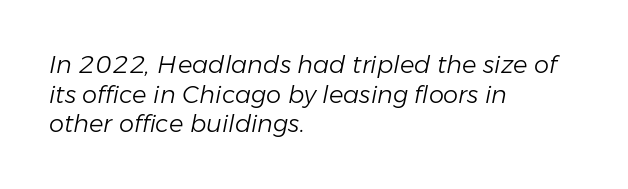
{"italic": "yes", "lean": "right", "slant_degrees": 11, "bold": "no", "underline": "no", "align": "left", "line_spacing_ratio": 1.23, "letter_spacing": "normal", "letter_spacing_em": 0.0, "glyph_px": 24}
